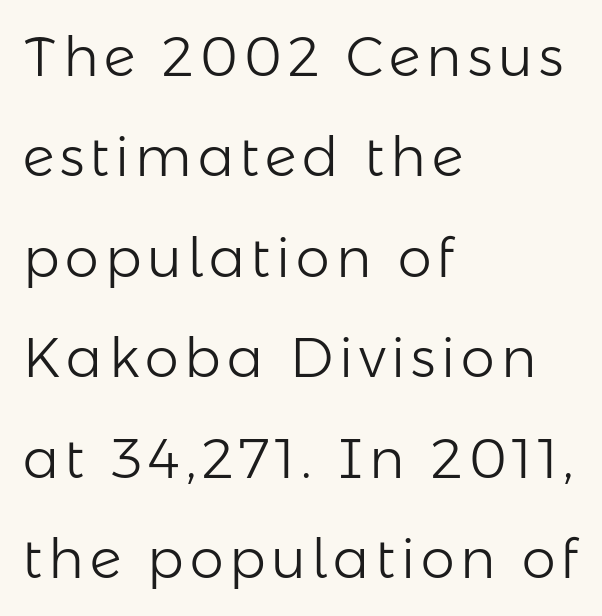
The image shows 54 px light sans-serif type, upright; set left-aligned, line spacing 1.86x, not underlined; low stroke contrast and a medium x-height.
